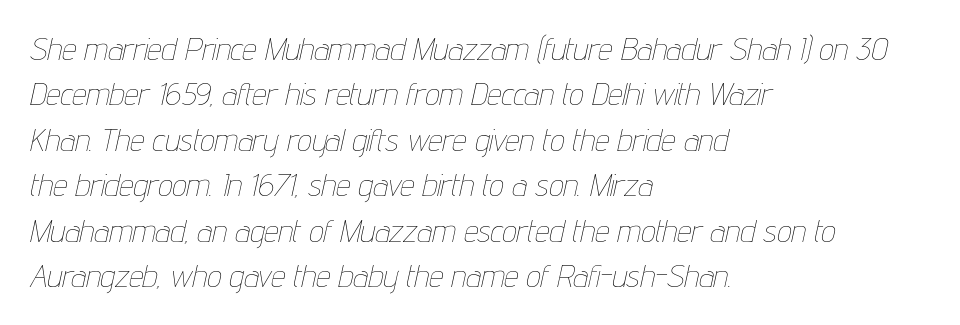
Vertical spacing — default. The specimen omits any rule beneath the text block's lines. Every character sits at an angle, as italics do. Think of a printed novel: that variable character pitch is what you see here. You could call the tracking neutral — neither tight nor loose.
